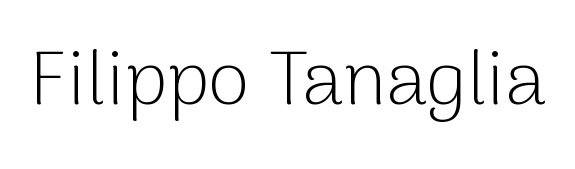
Nothing sits at the stroke ends, so this counts as sans-serif. It's the straight-up-and-down kind of type. Words appear dense and cohesive because spacing is normal. Letters rest on an invisible, unmarked baseline. The letters advance in unequal steps, a hallmark of proportional type. Caption: face not bold, strokes unweighted.
